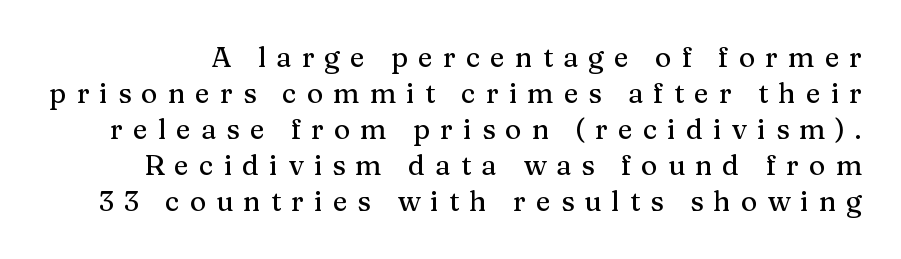
The image shows 28 px serif type, upright; set normal line spacing (1.29x), unusually wide letter spacing (+0.36 em), not underlined; medium stroke contrast and a medium x-height.
